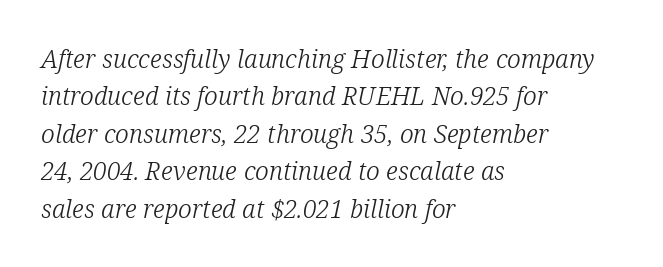
Q: Is the text bold? A: No.
Q: Is the text italic (slanted)? A: Yes, it leans right by about 12 degrees.
Q: Is the text underlined? A: No.
Q: How is the paragraph aligned? A: Left-aligned.
Q: Is the spacing between letters normal or unusually wide? A: Normal.
Q: Is the spacing between lines tight, normal or loose? A: Normal.
